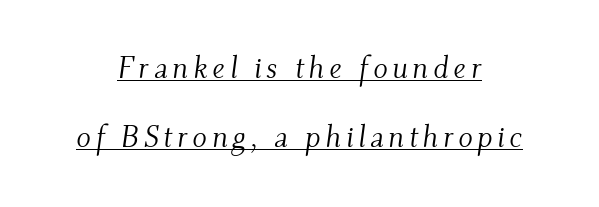
The image shows 30 px light serif type, italic (leaning right); set centered, loose line spacing (2.3x), underlined; medium stroke contrast and a small x-height.
